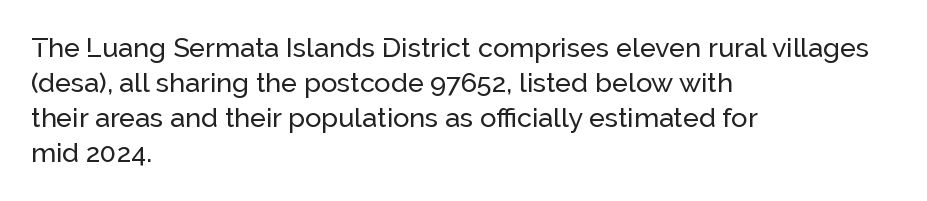
{"italic": "no", "underline": "no", "align": "left", "line_spacing": "normal", "line_spacing_ratio": 1.3, "letter_spacing": "normal", "letter_spacing_em": 0.0, "glyph_px": 27}
